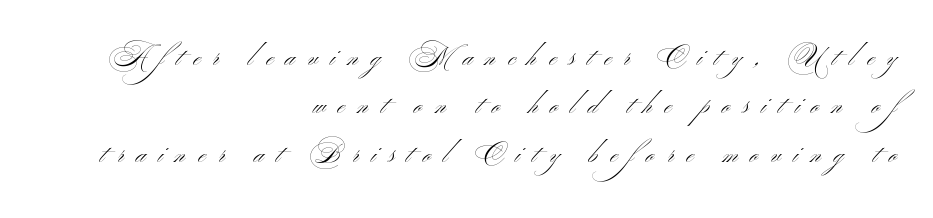
{"bold": "no", "underline": "no", "align": "right", "line_spacing_ratio": 1.86, "letter_spacing": "wide", "letter_spacing_em": 0.48, "glyph_px": 26}
